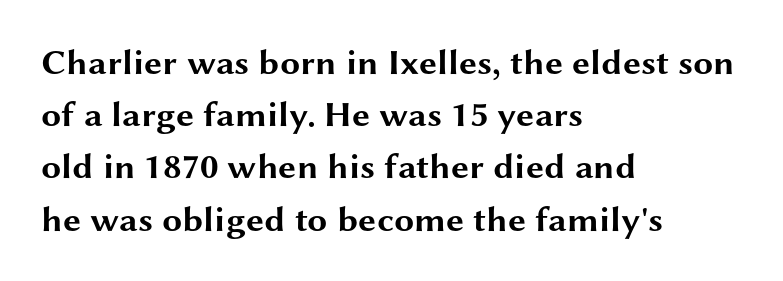
Q: Is the text bold? A: Yes.
Q: Is the text italic (slanted)? A: No, it is upright.
Q: Is the typeface a serif or a sans-serif typeface? A: Sans-serif.
Q: Is the text underlined? A: No.
Q: How is the paragraph aligned? A: Left-aligned.
Q: Is the spacing between letters normal or unusually wide? A: Normal.
Q: Is the spacing between lines tight, normal or loose? A: Normal.
Q: Width (condensed, normal, or wide)? A: Wide.
Q: Stroke contrast? A: Medium.
Q: x-height? A: Medium.
Q: Monospaced? A: No.
